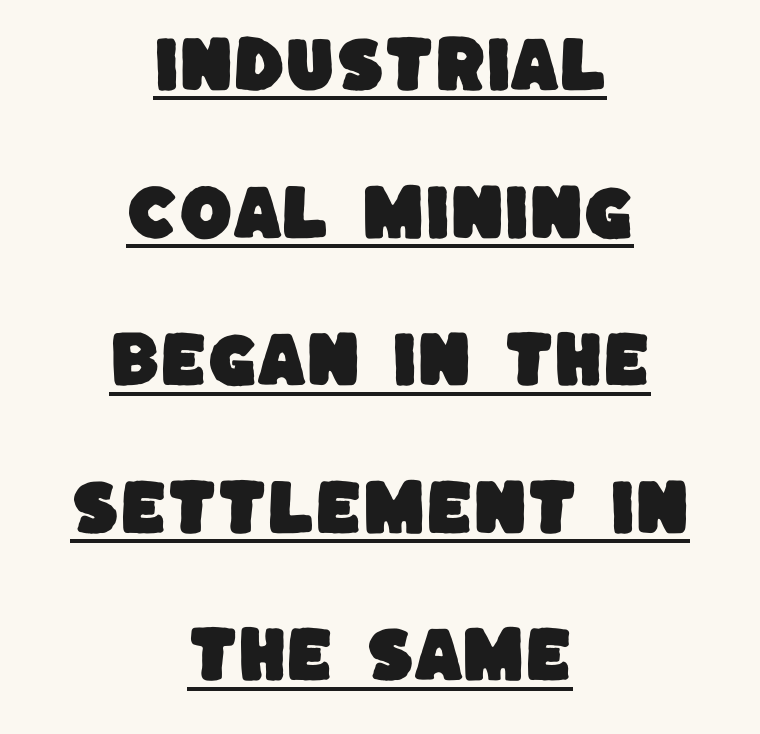
Q: Is the typeface a serif or a sans-serif typeface? A: Sans-serif.
Q: Is the text underlined? A: Yes.
Q: How is the paragraph aligned? A: Centered.
Q: Is the spacing between letters normal or unusually wide? A: Normal.
Q: Is the spacing between lines tight, normal or loose? A: Loose.
Q: Width (condensed, normal, or wide)? A: Normal.
Q: Stroke contrast? A: Low.
Q: x-height? A: Large.
Q: Monospaced? A: No.
